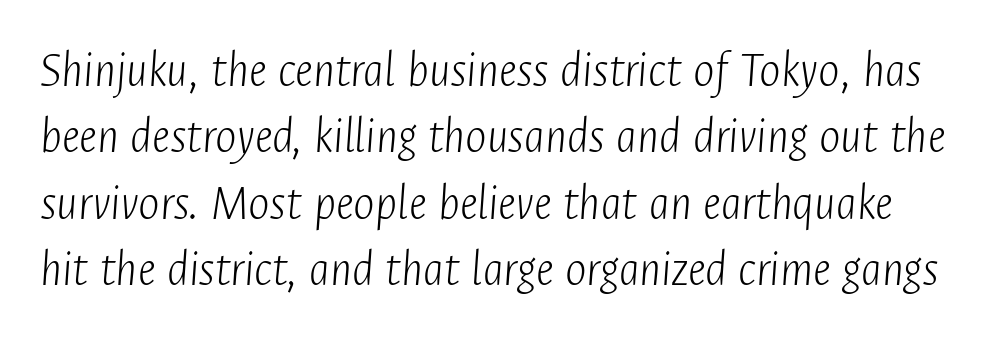
{"italic": "yes", "lean": "right", "slant_degrees": 4, "bold": "no", "weight": "light", "width": "condensed", "stroke_contrast": "low", "x_height": "medium", "monospaced": "no", "underline": "no", "line_spacing": "normal", "line_spacing_ratio": 1.3, "letter_spacing": "normal", "letter_spacing_em": 0.0, "glyph_px": 51}
